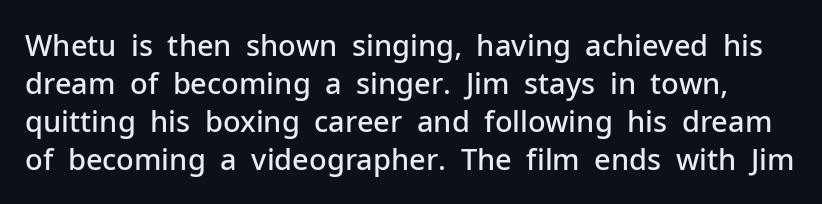
Q: Is the text bold? A: Semi-bold.
Q: Is the text italic (slanted)? A: No, it is upright.
Q: Is the typeface a serif or a sans-serif typeface? A: Sans-serif.
Q: Is the text underlined? A: No.
Q: Is the spacing between letters normal or unusually wide? A: Normal.
Q: Is the spacing between lines tight, normal or loose? A: Normal.
Q: Width (condensed, normal, or wide)? A: Normal.
Q: Stroke contrast? A: Low.
Q: x-height? A: Medium.
Q: Monospaced? A: No.
